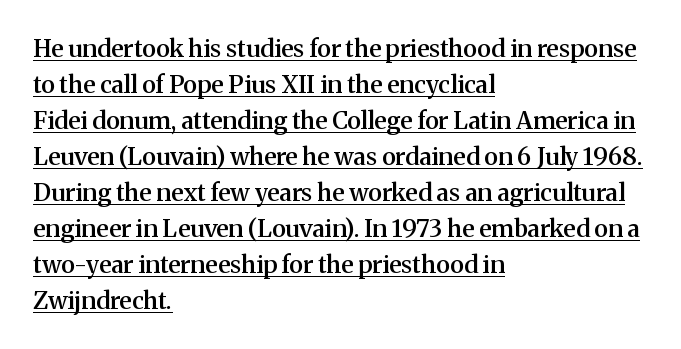
Q: Is the text bold? A: Semi-bold.
Q: Is the text italic (slanted)? A: No, it is upright.
Q: Is the text underlined? A: Yes.
Q: How is the paragraph aligned? A: Left-aligned.
Q: Is the spacing between letters normal or unusually wide? A: Normal.
Q: Is the spacing between lines tight, normal or loose? A: Normal.
